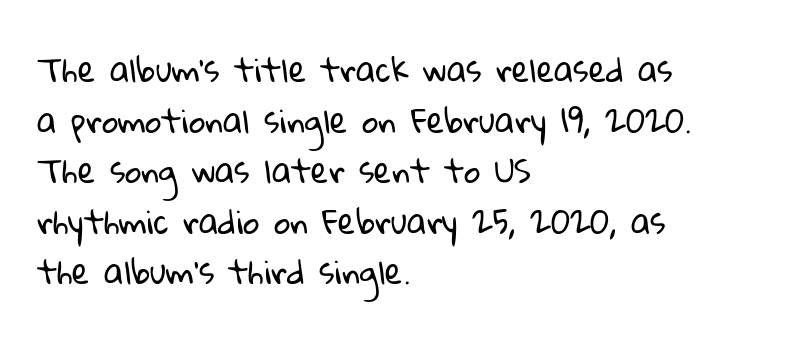
The image shows 32 px regular-weight sans-serif type; set left-aligned, normal line spacing (1.58x), normal letter spacing, not underlined; low stroke contrast and a medium x-height.
